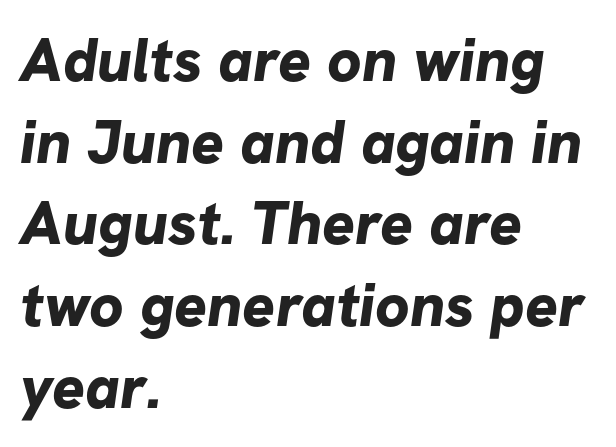
The image shows 61 px bold sans-serif type; set left-aligned, normal line spacing (1.34x), normal letter spacing, not underlined; low stroke contrast and a medium x-height.
